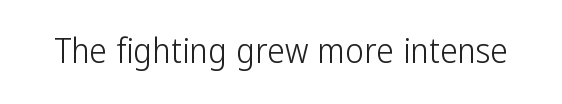
Nope, no serifs anywhere on these letters. The foot of each line stays bare and open. Proportional: the letters do not fall into vertical columns. Characters remain perfectly vertical along every line. The type is set solid horizontally, with unmodified tracking.
